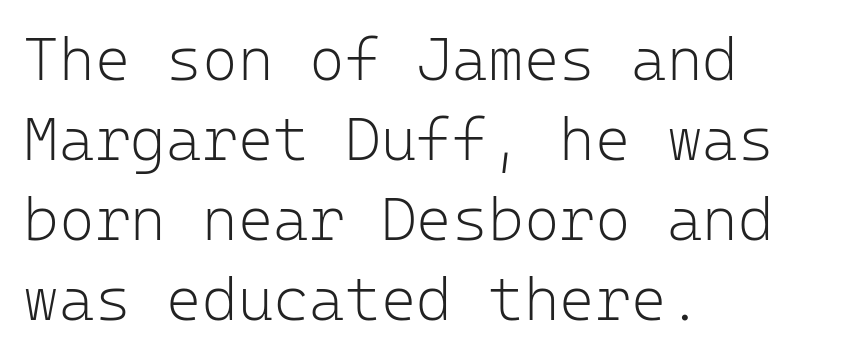
{"serif": "no", "italic": "no", "bold": "no", "weight": "light", "width": "normal", "stroke_contrast": "low", "x_height": "medium", "monospaced": "yes", "underline": "no", "align": "left", "line_spacing": "normal", "line_spacing_ratio": 1.31, "letter_spacing": "normal", "letter_spacing_em": 0.0, "glyph_px": 61}
